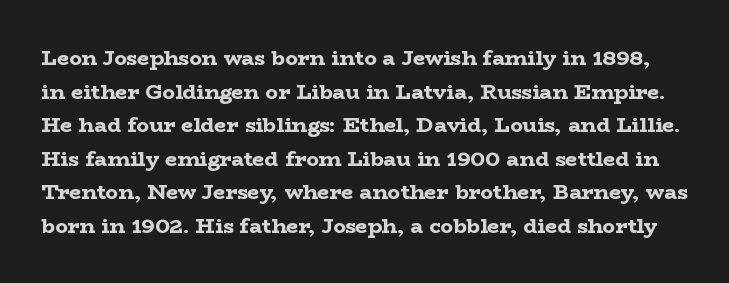
{"italic": "no", "bold": "yes", "underline": "no", "line_spacing": "normal", "line_spacing_ratio": 1.6, "letter_spacing": "normal", "letter_spacing_em": 0.0, "glyph_px": 21}
